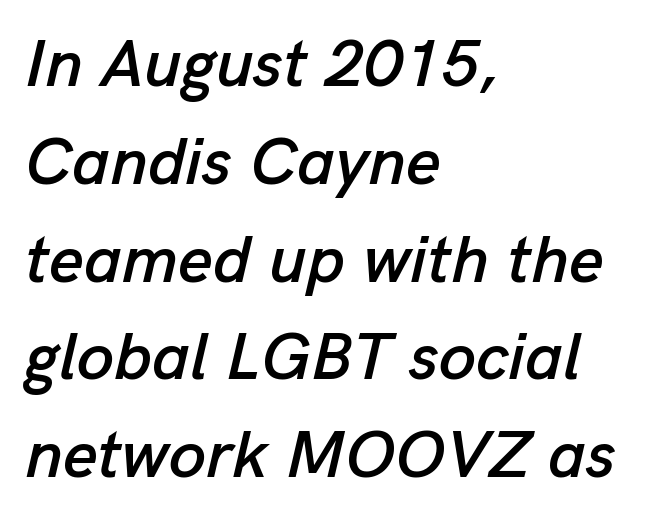
{"italic": "yes", "lean": "right", "slant_degrees": 13, "width": "normal", "stroke_contrast": "low", "x_height": "medium", "monospaced": "no", "underline": "no", "align": "left", "line_spacing": "normal", "line_spacing_ratio": 1.46, "letter_spacing": "normal", "letter_spacing_em": 0.0, "glyph_px": 67}
